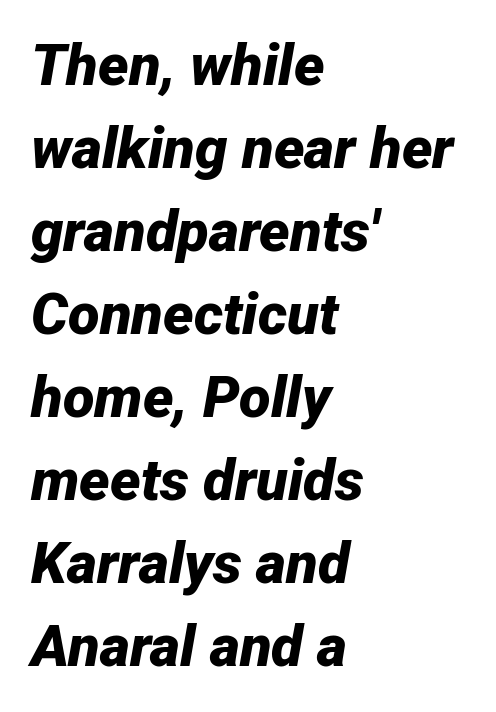
Regarding leading, the lines here are spaced in the standard way. Compared with typical body copy, the letter spacing here is the same. The space beneath each line is pristine and unruled. Would a proofreader flag this as italicized? Yes. A typesetter would call this proportional, since set widths differ per character. The strokes are fattened all the way to bold.
